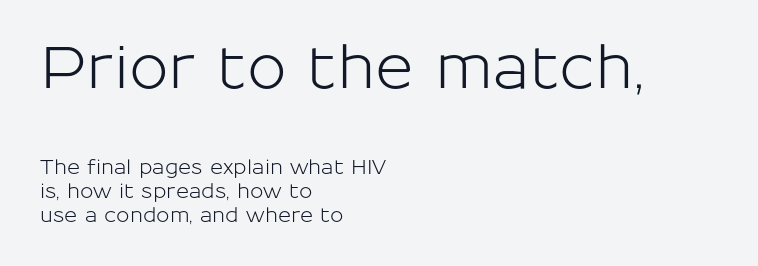
Q: Is the text italic (slanted)? A: No, it is upright.
Q: Is the typeface a serif or a sans-serif typeface? A: Sans-serif.
Q: Is the text underlined? A: No.
Q: How is the paragraph aligned? A: Left-aligned.
Q: Is the spacing between letters normal or unusually wide? A: Normal.
Q: Which block of text is set in a larger size, the first (top) or the second (bottom)? A: The first (top) one.
Q: Width (condensed, normal, or wide)? A: Normal.
Q: Stroke contrast? A: Low.
Q: x-height? A: Medium.
Q: Monospaced? A: No.
